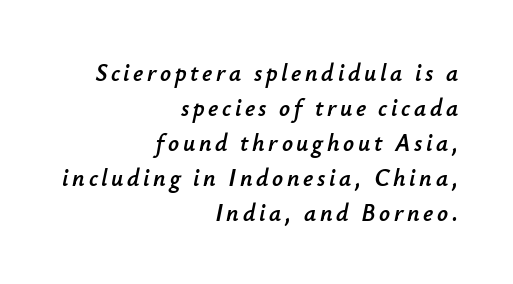
The image shows 24 px text type, italic (leaning right); set right-aligned, normal line spacing (1.46x), not underlined.
